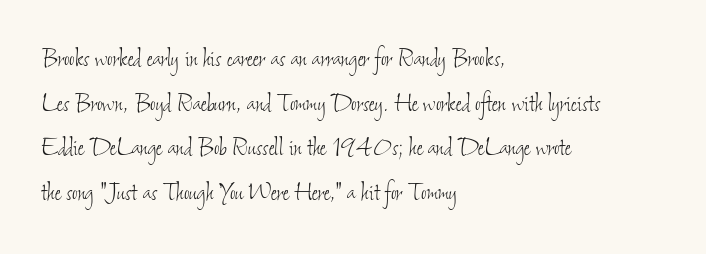
Vertical spacing — default. The cut favours lightness, reaching ordinary text weight at its darkest. Visually the block forms a straight wall on the left and a jagged coastline on the right. The passage shown is typed in a proportional face where columns would drift. Beneath every word, the page is bare. The letters sit at their default tracking, neither squeezed nor spread.
